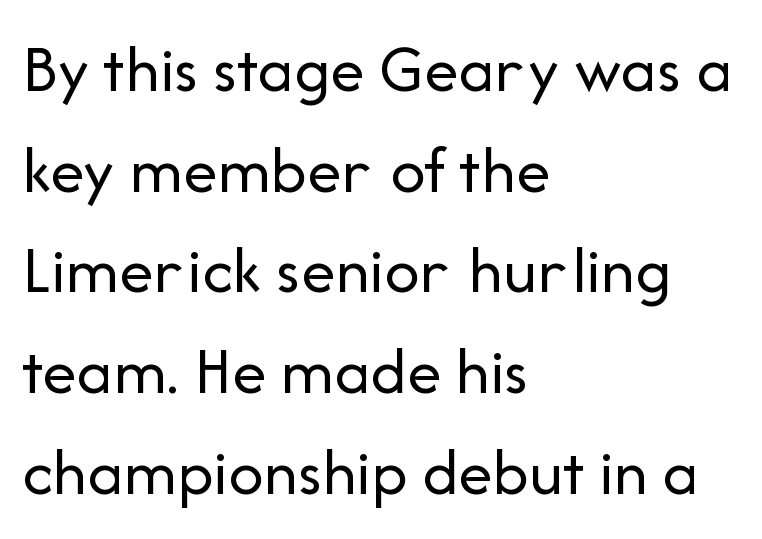
Q: Is the text bold? A: No.
Q: Is the text italic (slanted)? A: No, it is upright.
Q: Is the typeface a serif or a sans-serif typeface? A: Sans-serif.
Q: Is the text underlined? A: No.
Q: How is the paragraph aligned? A: Left-aligned.
Q: Is the spacing between letters normal or unusually wide? A: Normal.
Q: Is the spacing between lines tight, normal or loose? A: Normal.
Q: Width (condensed, normal, or wide)? A: Normal.
Q: Stroke contrast? A: Low.
Q: x-height? A: Medium.
Q: Monospaced? A: No.
